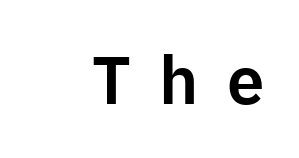
Lines of text with bare space underneath. Display-style spreading of the glyphs; the letterfit is very open. To sum up the face: it is a sans, with no serifs. The passage shown is typed in a proportional face where columns would drift. No italicization has been applied; the sample stays upright.
